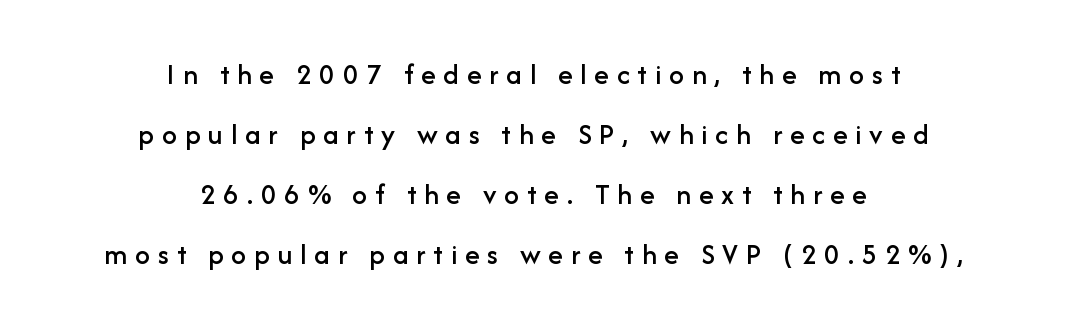
Q: Is the text italic (slanted)? A: No, it is upright.
Q: Is the typeface a serif or a sans-serif typeface? A: Sans-serif.
Q: Is the text underlined? A: No.
Q: How is the paragraph aligned? A: Centered.
Q: Is the spacing between letters normal or unusually wide? A: Unusually wide.
Q: Is the spacing between lines tight, normal or loose? A: Loose.
Q: Width (condensed, normal, or wide)? A: Normal.
Q: Stroke contrast? A: Low.
Q: x-height? A: Medium.
Q: Monospaced? A: No.
